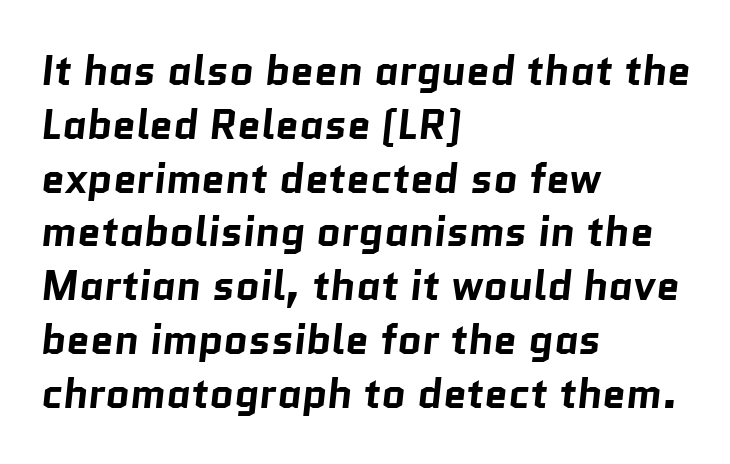
{"serif": "no", "bold": "yes", "weight": "bold", "width": "normal", "stroke_contrast": "low", "x_height": "medium", "monospaced": "no", "underline": "no", "align": "left", "line_spacing": "normal", "line_spacing_ratio": 1.28, "letter_spacing": "normal", "letter_spacing_em": 0.0, "glyph_px": 42}
